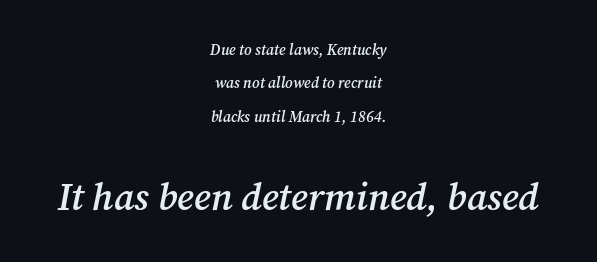
The image shows 38 px semibold serif type, italic (leaning right); set centered, loose line spacing (2.23x), normal letter spacing, not underlined; the second (bottom) block is 2.53x larger; medium stroke contrast and a medium x-height.
